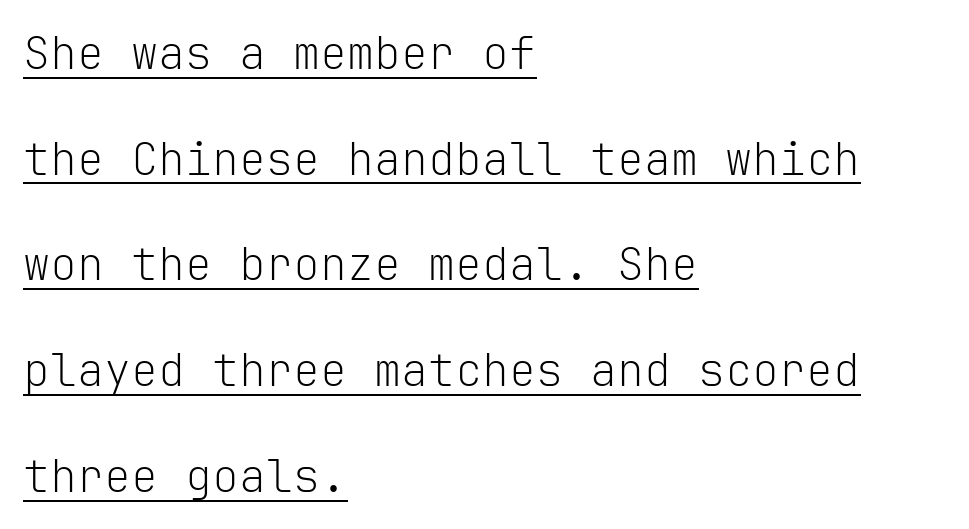
Q: Is the text bold? A: No.
Q: Is the text italic (slanted)? A: No, it is upright.
Q: Is the typeface a serif or a sans-serif typeface? A: Sans-serif.
Q: Is the text underlined? A: Yes.
Q: How is the paragraph aligned? A: Left-aligned.
Q: Is the spacing between letters normal or unusually wide? A: Normal.
Q: Is the spacing between lines tight, normal or loose? A: Loose.
Q: Width (condensed, normal, or wide)? A: Normal.
Q: Stroke contrast? A: Low.
Q: x-height? A: Medium.
Q: Monospaced? A: Yes.
